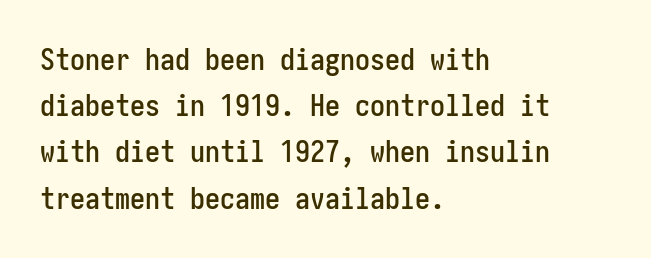
Leading: standard. The gap between lines stays unmarked. Check where the strokes stop: nothing finishes them off — pure sans. The lettering stays uniformly vertical, giving the passage a roman look. Line starts are locked; line ends wander.
